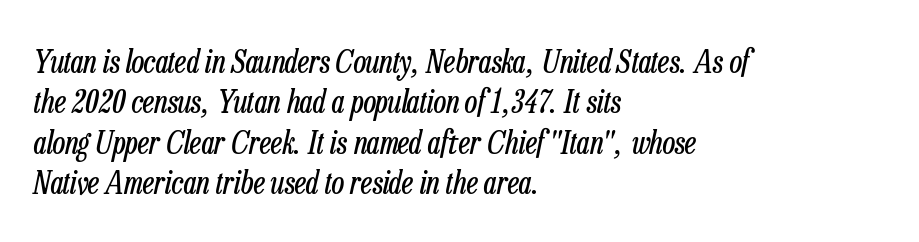
Does the copy run flush right? No — it runs flush left. In terms of leading, this rendering sits right in the middle. A typesetter would call this proportional, since set widths differ per character. Rule under the text: the space is simply empty. Observe the lean: these are italic letterforms.
